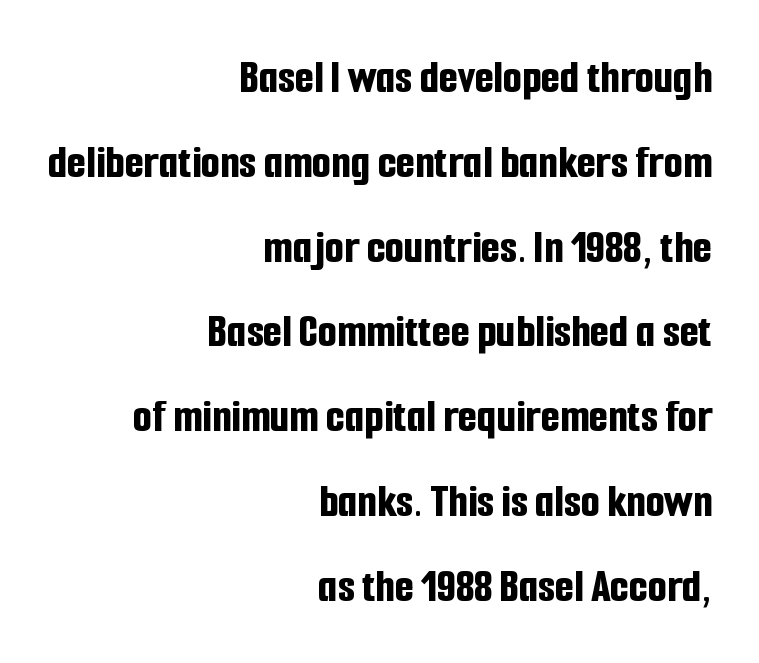
Q: Is the text bold? A: Yes.
Q: Is the text italic (slanted)? A: No, it is upright.
Q: Is the typeface a serif or a sans-serif typeface? A: Sans-serif.
Q: Is the text underlined? A: No.
Q: How is the paragraph aligned? A: Right-aligned.
Q: Is the spacing between letters normal or unusually wide? A: Normal.
Q: Width (condensed, normal, or wide)? A: Condensed.
Q: Stroke contrast? A: Low.
Q: x-height? A: Medium.
Q: Monospaced? A: No.
